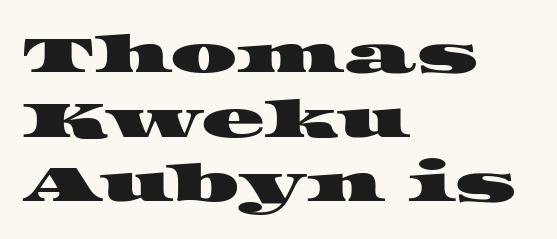
{"serif": "yes", "width": "wide", "stroke_contrast": "high", "x_height": "large", "monospaced": "no", "underline": "no", "align": "left", "line_spacing_ratio": 1.22, "letter_spacing": "normal", "letter_spacing_em": 0.0, "glyph_px": 53}
